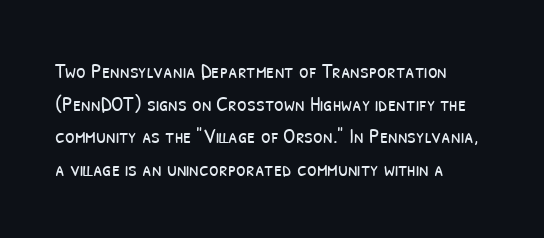
Q: Is the text bold? A: No.
Q: Is the text underlined? A: No.
Q: How is the paragraph aligned? A: Left-aligned.
Q: Is the spacing between letters normal or unusually wide? A: Normal.
Q: Is the spacing between lines tight, normal or loose? A: Normal.
